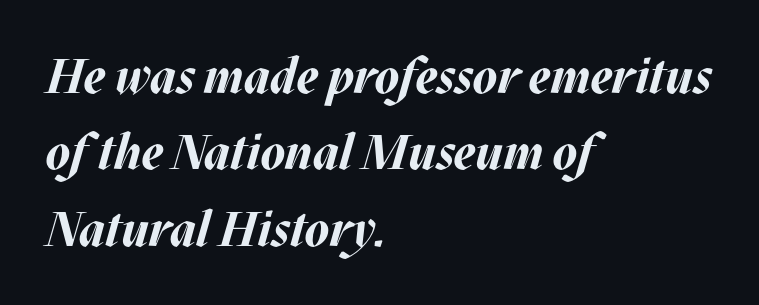
{"italic": "yes", "lean": "right", "slant_degrees": 17, "bold": "yes", "weight": "bold", "width": "normal", "stroke_contrast": "medium", "x_height": "large", "monospaced": "no", "underline": "no", "align": "left", "line_spacing": "normal", "line_spacing_ratio": 1.56, "letter_spacing": "normal", "letter_spacing_em": 0.0, "glyph_px": 49}
